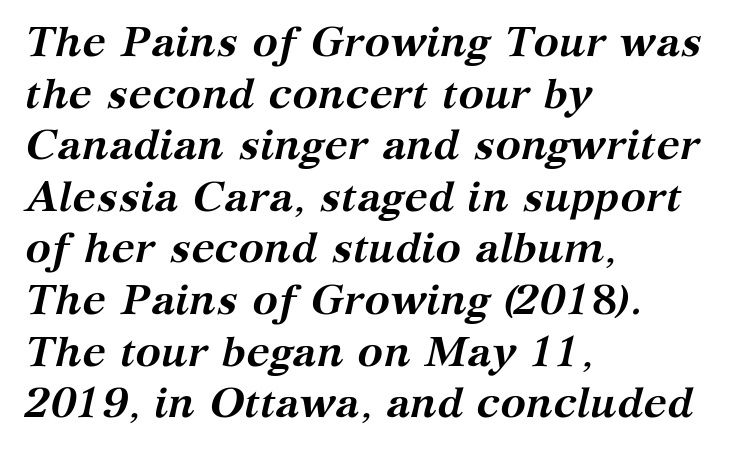
The image shows 43 px semibold serif type, italic (leaning right); set left-aligned, line spacing 1.2x, normal letter spacing, not underlined; medium stroke contrast and a medium x-height.
